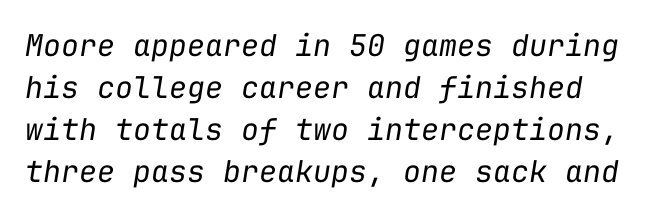
{"italic": "yes", "lean": "right", "slant_degrees": 9, "bold": "no", "weight": "regular", "width": "normal", "stroke_contrast": "low", "x_height": "medium", "monospaced": "yes", "underline": "no", "align": "left", "line_spacing": "normal", "line_spacing_ratio": 1.4, "letter_spacing": "normal", "letter_spacing_em": 0.0, "glyph_px": 30}
